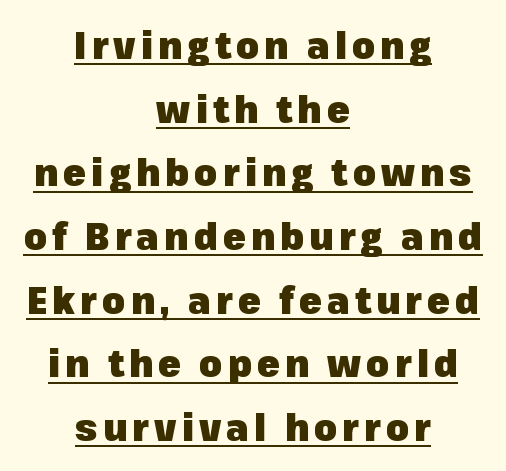
{"serif": "no", "italic": "no", "bold": "yes", "weight": "heavy", "width": "normal", "stroke_contrast": "low", "x_height": "medium", "monospaced": "no", "underline": "yes", "align": "center", "line_spacing_ratio": 1.72, "glyph_px": 37}
